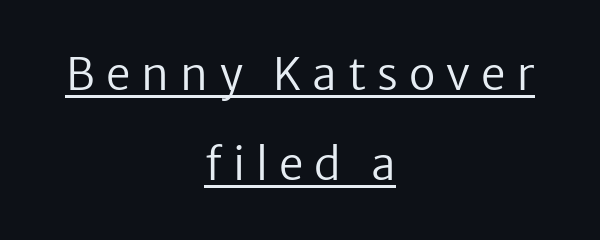
{"serif": "no", "italic": "no", "bold": "no", "weight": "regular", "width": "normal", "stroke_contrast": "low", "x_height": "medium", "monospaced": "no", "underline": "yes", "align": "center", "line_spacing": "loose", "line_spacing_ratio": 2.05, "letter_spacing": "wide", "letter_spacing_em": 0.25, "glyph_px": 44}
